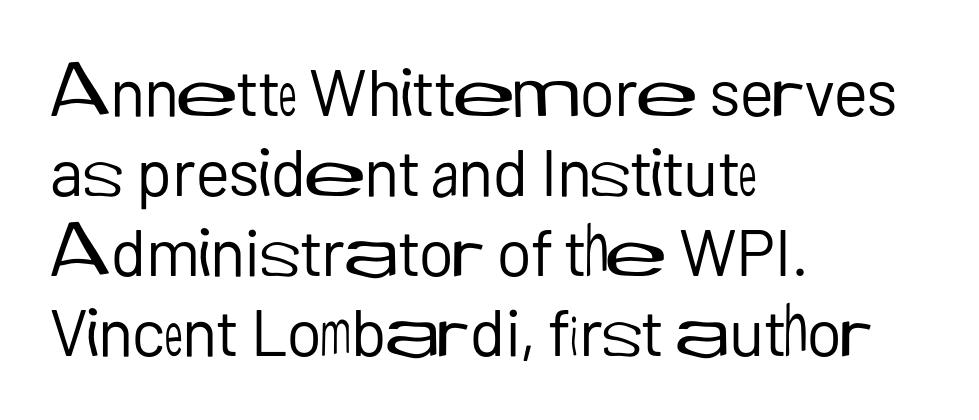
The image shows 66 px regular-weight sans-serif type, upright; set left-aligned, line spacing 1.21x, normal letter spacing, not underlined; low stroke contrast and a medium x-height.
